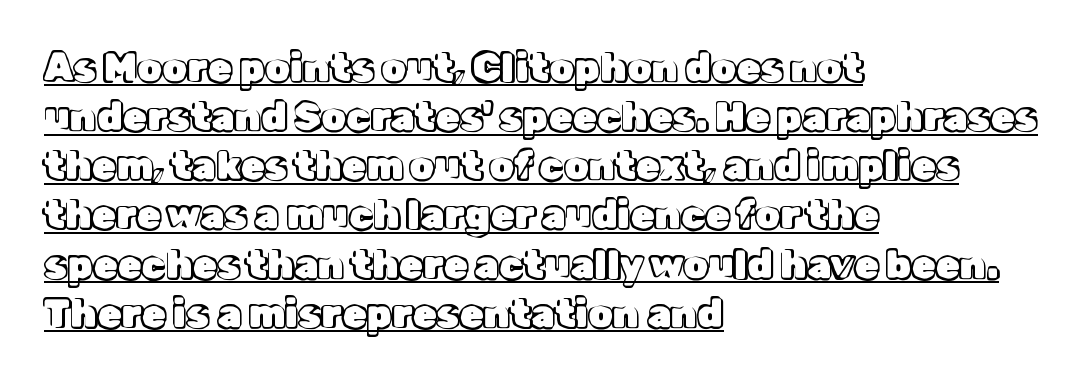
The image shows 39 px text type, upright; set left-aligned, normal line spacing (1.26x), normal letter spacing, underlined; a medium x-height.
